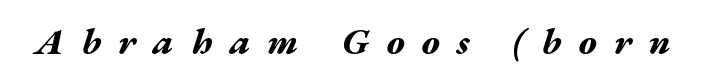
Q: Is the text bold? A: Yes.
Q: Is the text italic (slanted)? A: Yes, it leans right by about 17 degrees.
Q: Is the text underlined? A: No.
Q: Is the spacing between letters normal or unusually wide? A: Unusually wide.
Q: Width (condensed, normal, or wide)? A: Wide.
Q: Stroke contrast? A: Medium.
Q: x-height? A: Medium.
Q: Monospaced? A: No.
